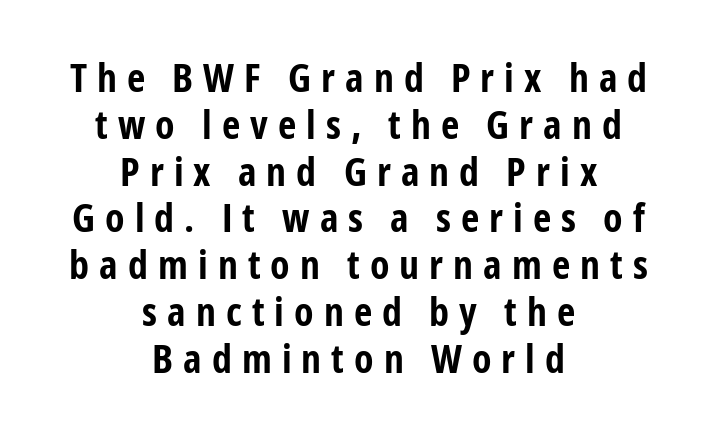
The zone under the glyphs is completely vacant. In terms of posture, this sample is upright. Looks like regular typesetting: each glyph gets only the width it needs. The letters are spread apart with noticeably loose tracking. The passage shown is emphatically bold.
